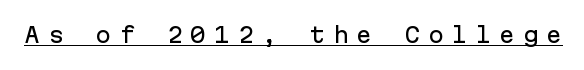
The image shows 21 px text type, upright; set unusually wide letter spacing (+0.38 em), underlined.
